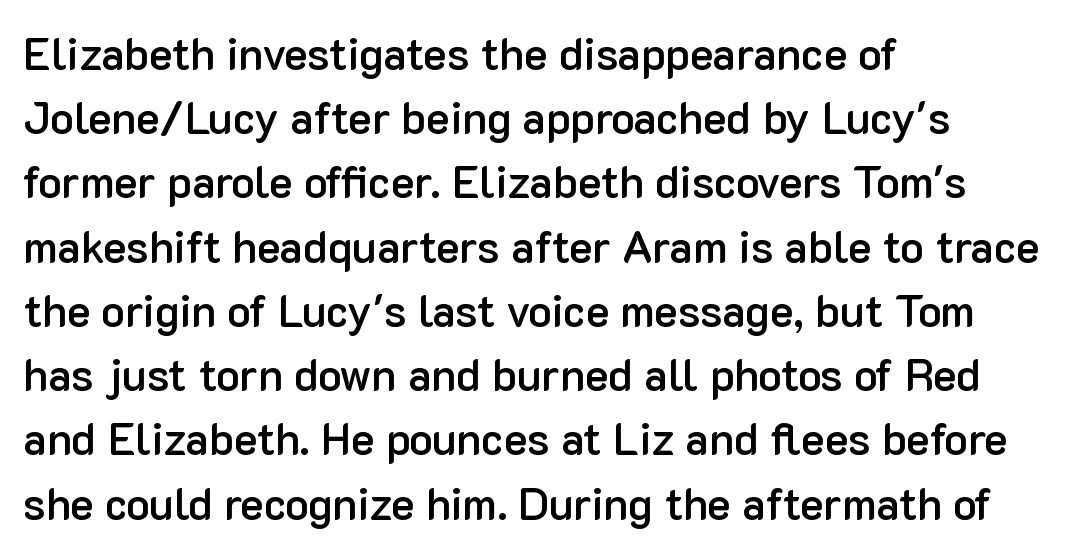
{"serif": "no", "italic": "no", "bold": "semi", "weight": "semibold", "width": "normal", "stroke_contrast": "low", "x_height": "medium", "monospaced": "no", "underline": "no", "align": "left", "line_spacing": "normal", "line_spacing_ratio": 1.46, "letter_spacing": "normal", "letter_spacing_em": 0.0, "glyph_px": 44}
